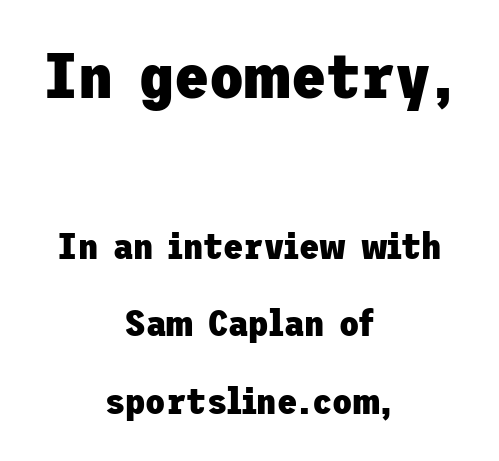
Q: Is the text bold? A: Yes.
Q: Is the text italic (slanted)? A: No, it is upright.
Q: Is the typeface a serif or a sans-serif typeface? A: Sans-serif.
Q: Is the text underlined? A: No.
Q: How is the paragraph aligned? A: Centered.
Q: Is the spacing between letters normal or unusually wide? A: Normal.
Q: Is the spacing between lines tight, normal or loose? A: Loose.
Q: Which block of text is set in a larger size, the first (top) or the second (bottom)? A: The first (top) one.
Q: Width (condensed, normal, or wide)? A: Normal.
Q: Stroke contrast? A: Low.
Q: x-height? A: Medium.
